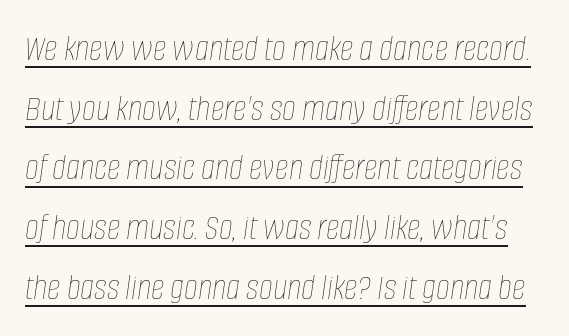
Each word holds together tightly as a unit, with standard inter-letter gaps. Character widths vary here, with narrow letters taking less room than wide ones. The cut favours lightness, reaching ordinary text weight at its darkest. This sample uses an oblique cut, with every glyph tilted off the vertical. Vertical spacing — default. Each line of the rendering has a horizontal stroke beneath the glyphs.
